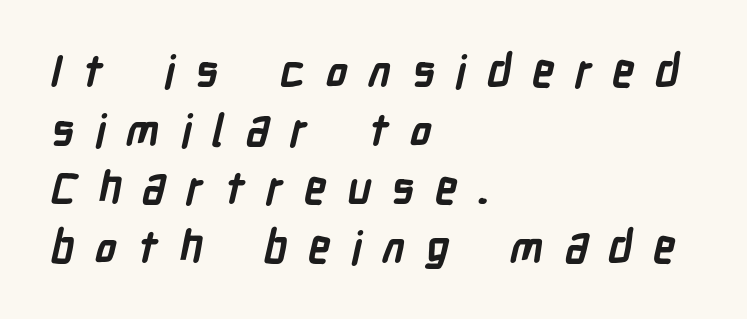
{"serif": "no", "bold": "yes", "weight": "semibold", "width": "condensed", "stroke_contrast": "low", "x_height": "medium", "monospaced": "no", "underline": "no", "align": "left", "line_spacing": "normal", "line_spacing_ratio": 1.33, "letter_spacing": "wide", "letter_spacing_em": 0.47, "glyph_px": 44}
